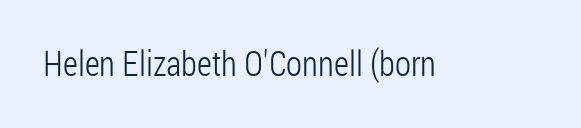
Nope, no serifs anywhere on these letters. The foot of each line stays bare and open. Proportional: the letters do not fall into vertical columns. Characters remain perfectly vertical along every line. The type is set solid horizontally, with unmodified tracking.
